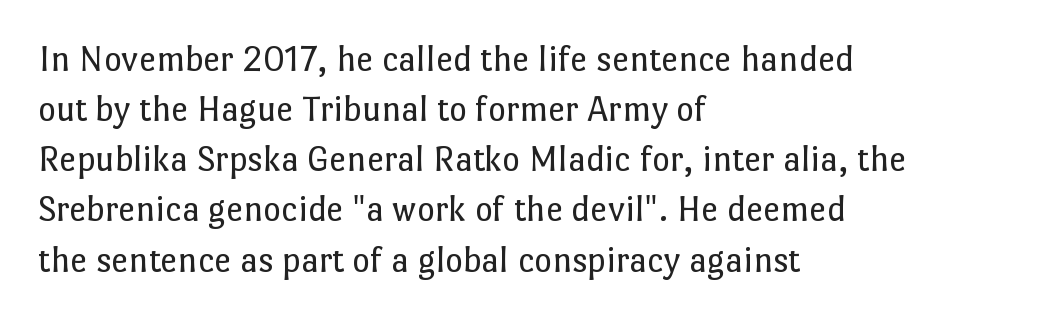
{"italic": "no", "bold": "no", "weight": "regular", "width": "normal", "stroke_contrast": "low", "x_height": "medium", "monospaced": "no", "underline": "no", "align": "left", "line_spacing": "normal", "line_spacing_ratio": 1.32, "letter_spacing": "normal", "letter_spacing_em": 0.0, "glyph_px": 38}
